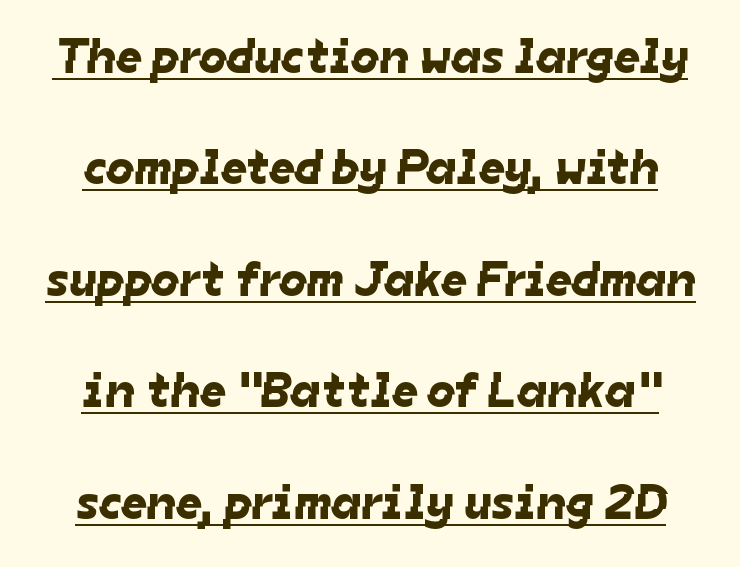
Regarding serifs, this sample does without them. Students, observe: this is what heavily led, spacious text looks like. Emphasis is given by a line drawn under the lettering. Does extra space separate the letters? No, they use regular spacing.
